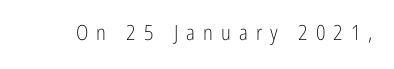
Q: Is the text bold? A: No.
Q: Is the text italic (slanted)? A: No, it is upright.
Q: Is the text underlined? A: No.
Q: Is the spacing between letters normal or unusually wide? A: Unusually wide.
